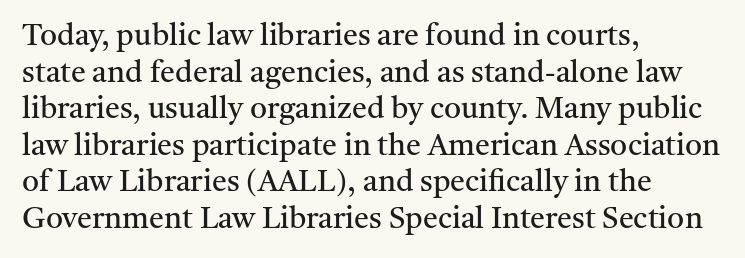
{"serif": "yes", "italic": "no", "bold": "no", "weight": "regular", "width": "normal", "stroke_contrast": "medium", "x_height": "medium", "monospaced": "no", "underline": "no", "align": "left", "line_spacing_ratio": 1.22, "letter_spacing": "normal", "letter_spacing_em": 0.0, "glyph_px": 30}
